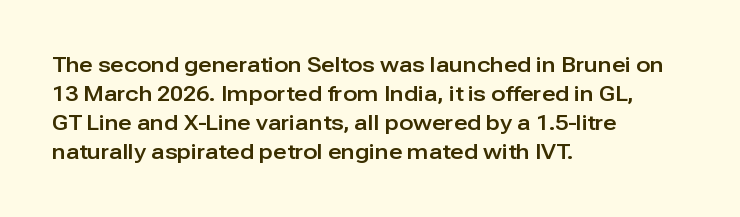
The image shows 21 px text type, upright; set left-aligned, normal line spacing (1.38x), normal letter spacing, not underlined.
